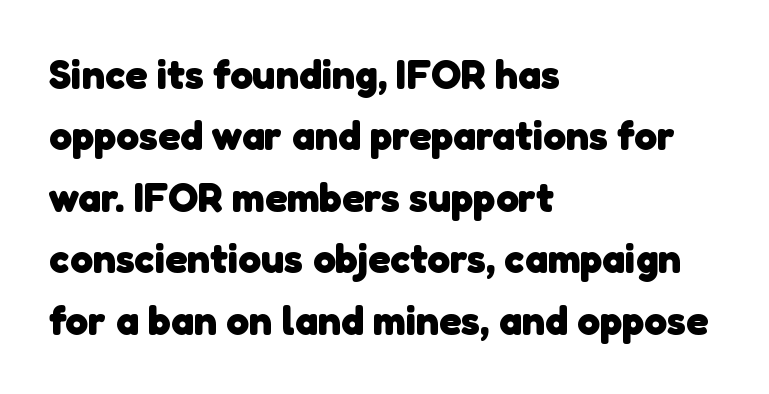
Q: Is the text bold? A: Yes.
Q: Is the typeface a serif or a sans-serif typeface? A: Sans-serif.
Q: Is the text underlined? A: No.
Q: How is the paragraph aligned? A: Left-aligned.
Q: Is the spacing between letters normal or unusually wide? A: Normal.
Q: Is the spacing between lines tight, normal or loose? A: Normal.
Q: Width (condensed, normal, or wide)? A: Normal.
Q: Stroke contrast? A: Low.
Q: x-height? A: Medium.
Q: Monospaced? A: No.
